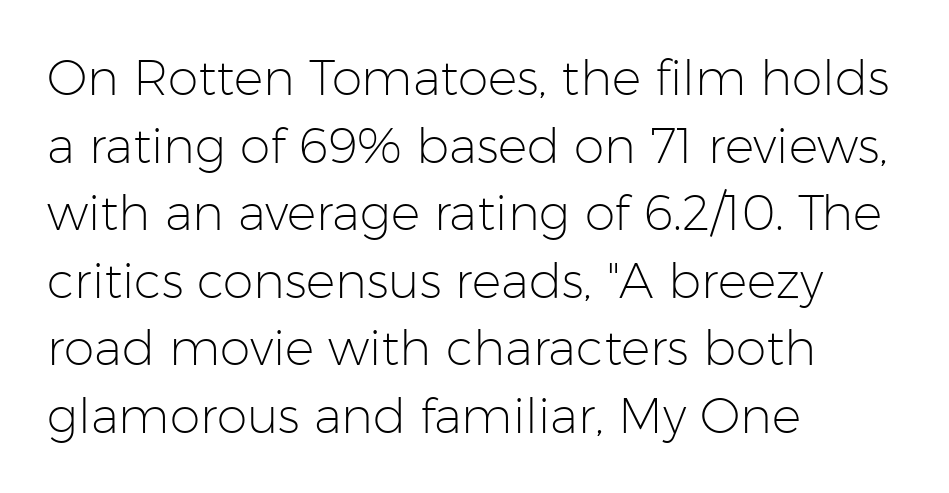
{"serif": "no", "italic": "no", "bold": "no", "weight": "light", "width": "normal", "stroke_contrast": "low", "x_height": "medium", "monospaced": "no", "underline": "no", "align": "left", "line_spacing": "normal", "line_spacing_ratio": 1.38, "letter_spacing": "normal", "letter_spacing_em": 0.0, "glyph_px": 49}
